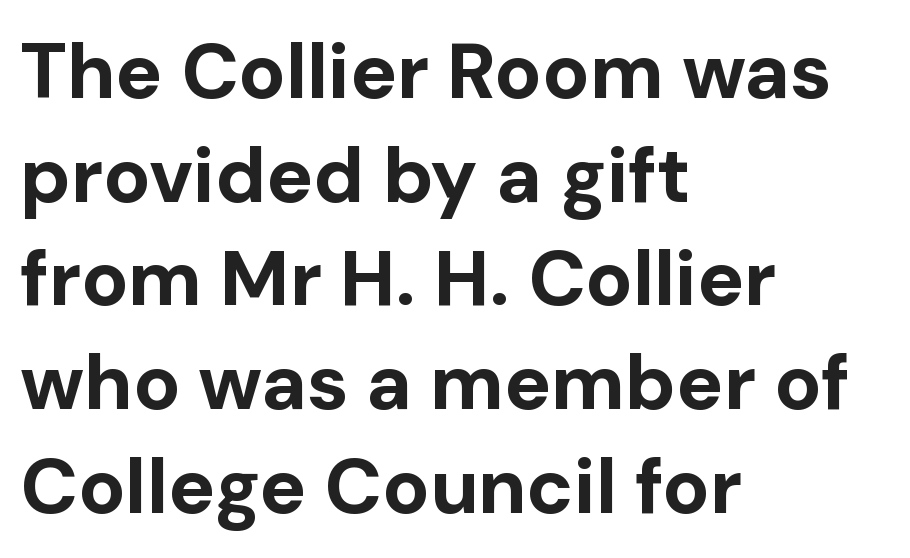
The image shows 78 px bold sans-serif type, upright; set left-aligned, normal line spacing (1.33x), normal letter spacing, not underlined; low stroke contrast and a medium x-height.
